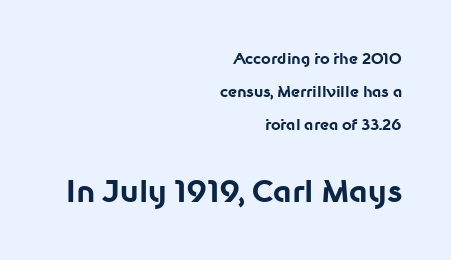
{"serif": "no", "italic": "no", "bold": "yes", "weight": "bold", "width": "normal", "stroke_contrast": "low", "x_height": "medium", "monospaced": "no", "underline": "no", "align": "right", "line_spacing": "loose", "line_spacing_ratio": 2.2, "letter_spacing": "normal", "letter_spacing_em": 0.0, "larger_block": "second", "size_ratio": 2.0, "glyph_px": 30}
